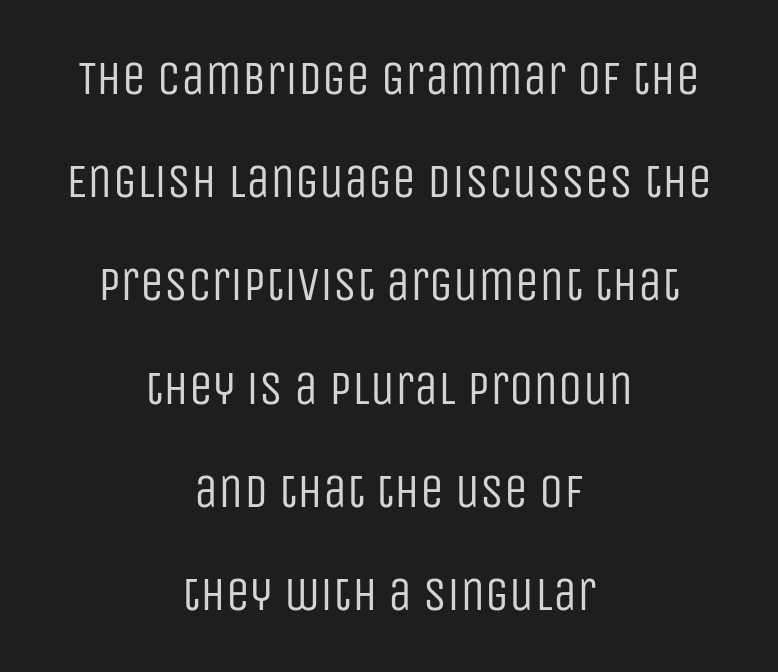
{"serif": "no", "italic": "no", "bold": "no", "weight": "regular", "width": "condensed", "stroke_contrast": "low", "x_height": "large", "monospaced": "no", "underline": "no", "align": "center", "line_spacing": "loose", "line_spacing_ratio": 2.15, "letter_spacing": "normal", "letter_spacing_em": 0.0, "glyph_px": 48}
